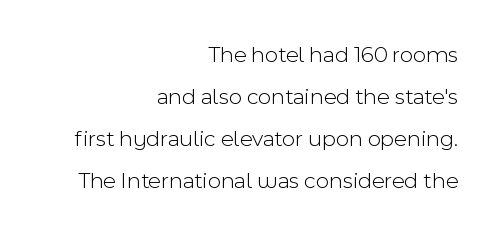
The image shows 23 px text type, upright; set right-aligned, line spacing 1.83x, normal letter spacing, not underlined.
